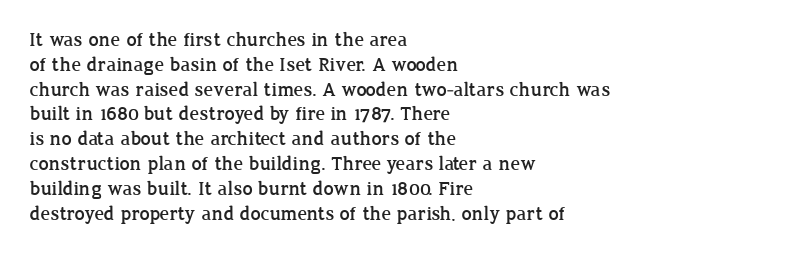
Q: Is the text italic (slanted)? A: No, it is upright.
Q: Is the text underlined? A: No.
Q: How is the paragraph aligned? A: Left-aligned.
Q: Is the spacing between letters normal or unusually wide? A: Normal.
